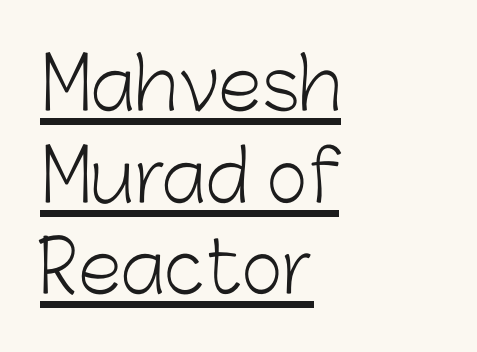
Q: Is the text bold? A: No.
Q: Is the text italic (slanted)? A: No, it is upright.
Q: Is the typeface a serif or a sans-serif typeface? A: Sans-serif.
Q: Is the text underlined? A: Yes.
Q: How is the paragraph aligned? A: Left-aligned.
Q: Is the spacing between letters normal or unusually wide? A: Normal.
Q: Is the spacing between lines tight, normal or loose? A: Normal.
Q: Width (condensed, normal, or wide)? A: Normal.
Q: Stroke contrast? A: Low.
Q: x-height? A: Medium.
Q: Monospaced? A: No.
